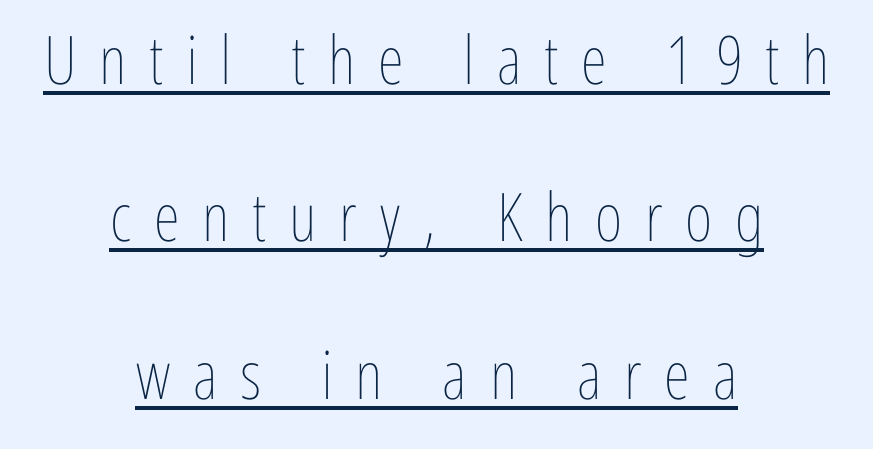
{"italic": "no", "bold": "no", "weight": "thin", "width": "condensed", "stroke_contrast": "low", "x_height": "medium", "monospaced": "no", "underline": "yes", "align": "center", "line_spacing": "loose", "line_spacing_ratio": 2.35, "letter_spacing": "wide", "letter_spacing_em": 0.34, "glyph_px": 67}
